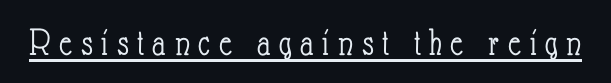
{"italic": "no", "bold": "no", "weight": "light", "width": "condensed", "stroke_contrast": "low", "x_height": "small", "monospaced": "no", "underline": "yes", "letter_spacing": "wide", "letter_spacing_em": 0.21, "glyph_px": 40}
